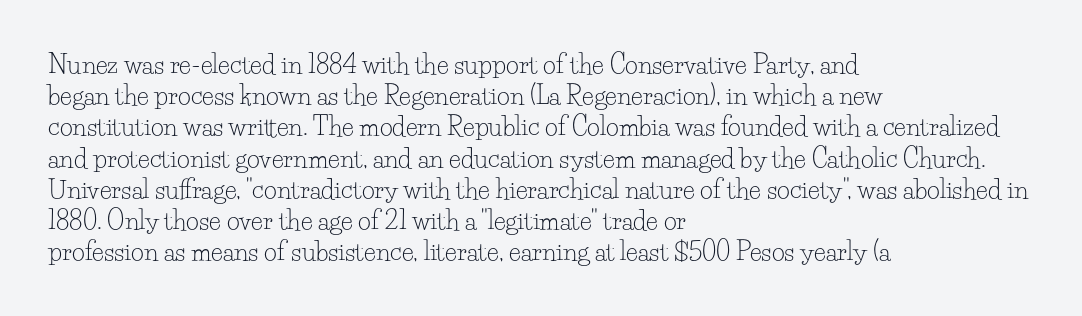
The image shows 25 px text type, upright; set left-aligned, normal line spacing (1.25x), normal letter spacing, not underlined.
